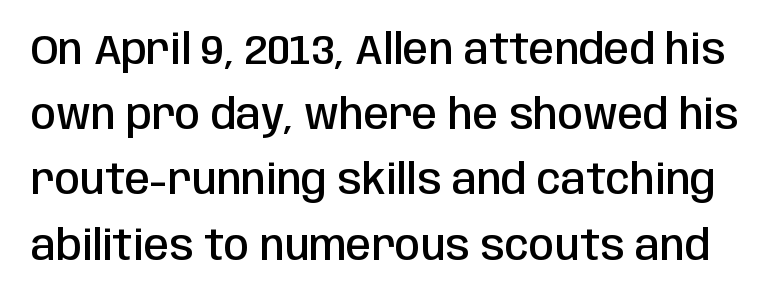
Q: Is the text bold? A: Semi-bold.
Q: Is the text italic (slanted)? A: No, it is upright.
Q: Is the typeface a serif or a sans-serif typeface? A: Sans-serif.
Q: Is the text underlined? A: No.
Q: Is the spacing between letters normal or unusually wide? A: Normal.
Q: Is the spacing between lines tight, normal or loose? A: Normal.
Q: Width (condensed, normal, or wide)? A: Condensed.
Q: Stroke contrast? A: Low.
Q: x-height? A: Large.
Q: Monospaced? A: No.
